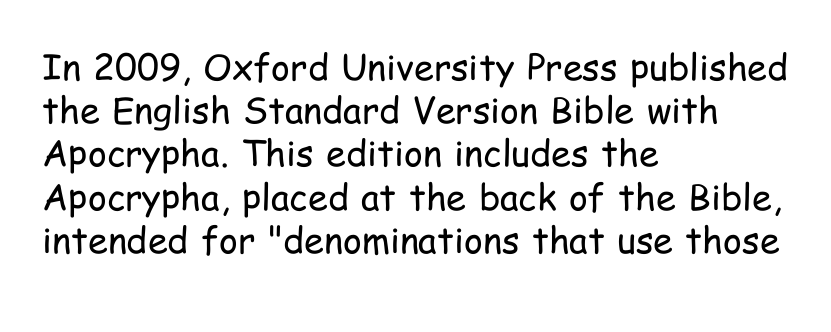
Q: Is the text bold? A: No.
Q: Is the text italic (slanted)? A: No, it is upright.
Q: Is the typeface a serif or a sans-serif typeface? A: Sans-serif.
Q: Is the text underlined? A: No.
Q: How is the paragraph aligned? A: Left-aligned.
Q: Is the spacing between letters normal or unusually wide? A: Normal.
Q: Width (condensed, normal, or wide)? A: Condensed.
Q: Stroke contrast? A: Low.
Q: x-height? A: Medium.
Q: Monospaced? A: No.
